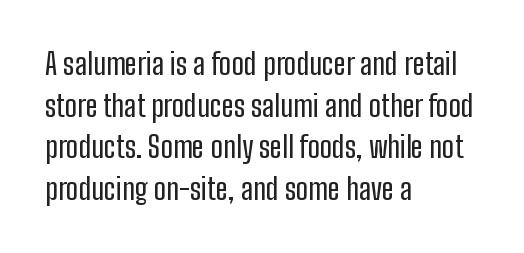
The image shows 30 px condensed sans-serif type, upright; set left-aligned, normal line spacing (1.39x), normal letter spacing, not underlined; low stroke contrast and a medium x-height.
